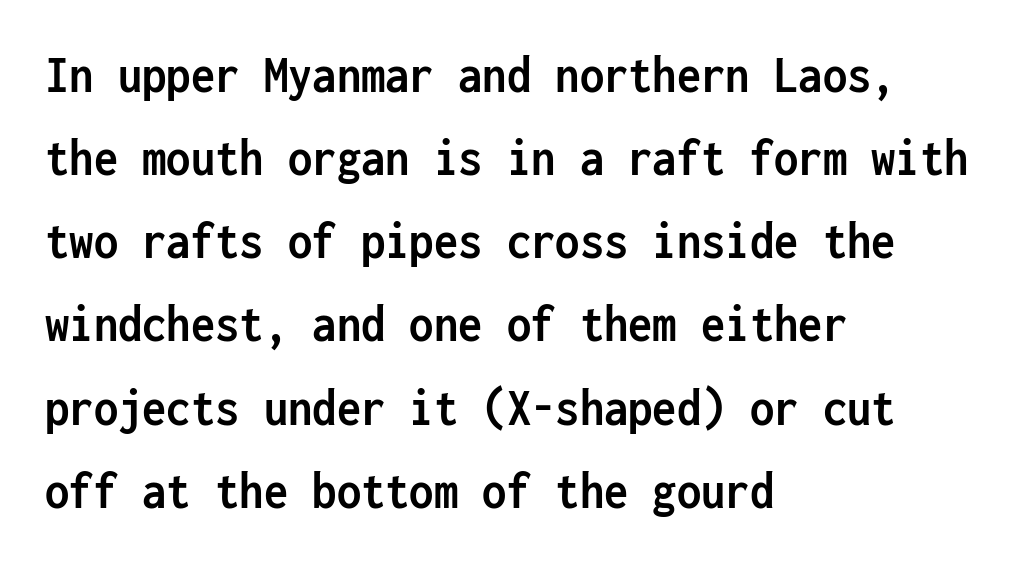
Note: no serifs on the glyphs. The letters march in equal steps, a hallmark of fixed-pitch type. The vertical gap from one line to the next is medium. Students, this is bold: see how much ink each stroke carries. The lines are quadded left.
